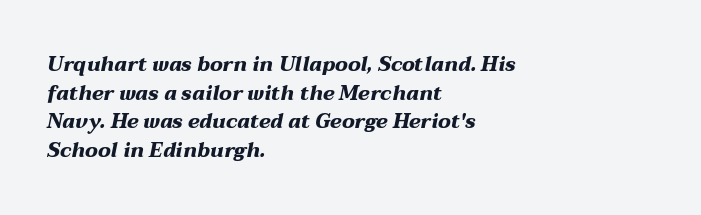
{"italic": "yes", "lean": "right", "slant_degrees": 12, "bold": "yes", "underline": "no", "align": "left", "line_spacing": "normal", "line_spacing_ratio": 1.43, "letter_spacing": "normal", "letter_spacing_em": 0.0, "glyph_px": 20}
